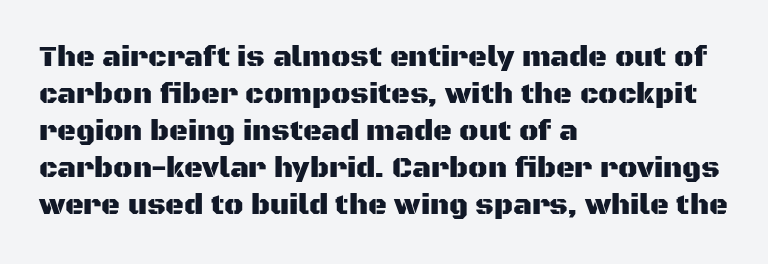
The image shows 29 px sans-serif type, upright; set left-aligned, normal line spacing (1.28x), normal letter spacing, not underlined; medium stroke contrast and a large x-height.
